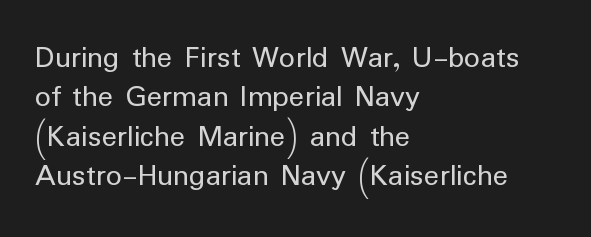
Q: Is the text bold? A: No.
Q: Is the text italic (slanted)? A: No, it is upright.
Q: Is the typeface a serif or a sans-serif typeface? A: Sans-serif.
Q: Is the text underlined? A: No.
Q: How is the paragraph aligned? A: Left-aligned.
Q: Is the spacing between letters normal or unusually wide? A: Normal.
Q: Width (condensed, normal, or wide)? A: Normal.
Q: Stroke contrast? A: Low.
Q: x-height? A: Medium.
Q: Monospaced? A: No.
